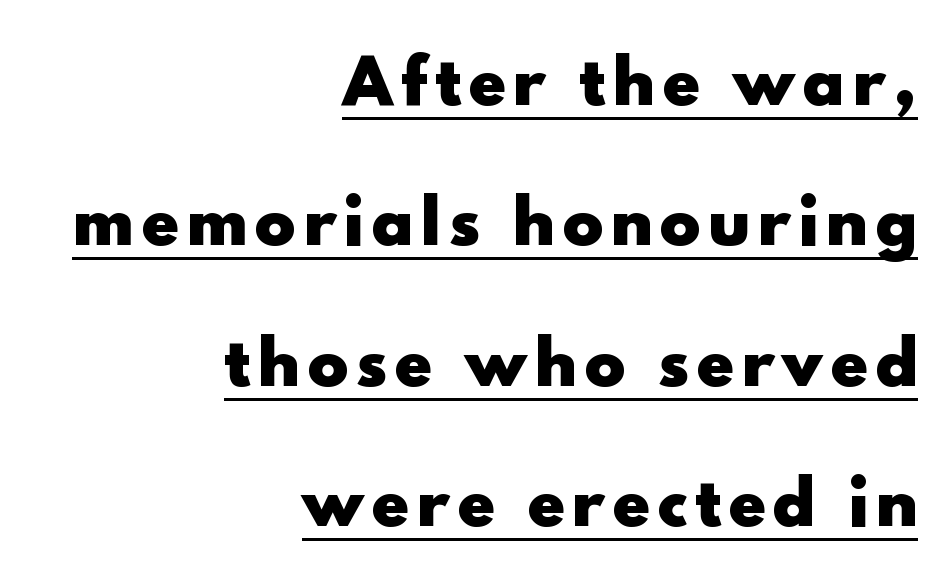
Emphasis is given by a line drawn under the lettering. The lines are quadded right. The lines are spread far apart with generous leading. Each letter keeps its own natural width here, so spacing adapts to shape.
